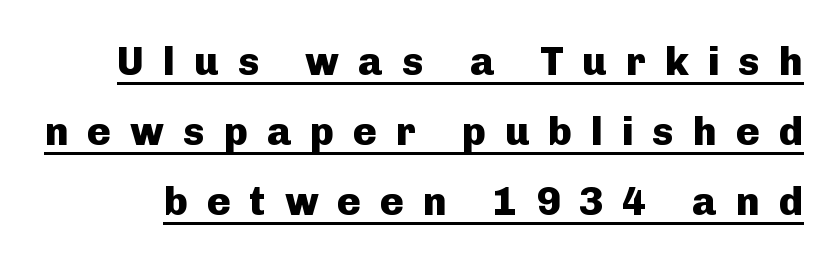
Q: Is the text bold? A: Yes.
Q: Is the text italic (slanted)? A: No, it is upright.
Q: Is the typeface a serif or a sans-serif typeface? A: Sans-serif.
Q: Is the text underlined? A: Yes.
Q: Is the spacing between letters normal or unusually wide? A: Unusually wide.
Q: Width (condensed, normal, or wide)? A: Normal.
Q: Stroke contrast? A: Low.
Q: x-height? A: Medium.
Q: Monospaced? A: No.
